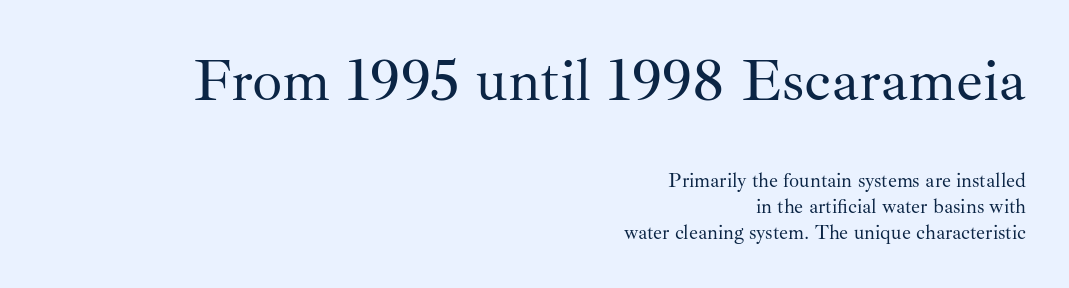
{"serif": "yes", "italic": "no", "bold": "no", "weight": "regular", "width": "normal", "stroke_contrast": "medium", "x_height": "small", "monospaced": "no", "underline": "no", "align": "right", "line_spacing": "normal", "line_spacing_ratio": 1.29, "letter_spacing": "normal", "letter_spacing_em": 0.0, "larger_block": "first", "size_ratio": 3.0, "glyph_px": 60}
